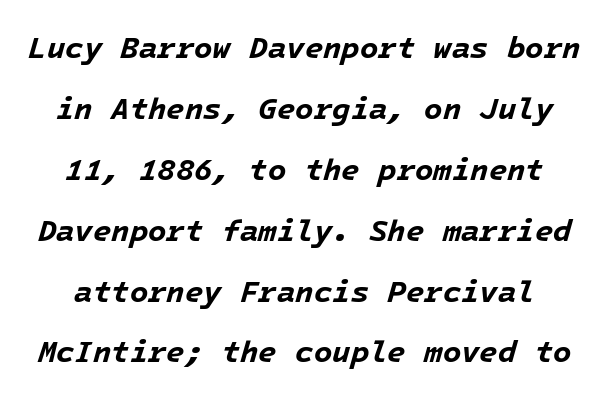
{"italic": "yes", "lean": "right", "slant_degrees": 16, "bold": "yes", "weight": "bold", "width": "normal", "stroke_contrast": "low", "x_height": "medium", "underline": "no", "line_spacing": "loose", "line_spacing_ratio": 2.03, "letter_spacing": "normal", "letter_spacing_em": 0.0, "glyph_px": 30}
